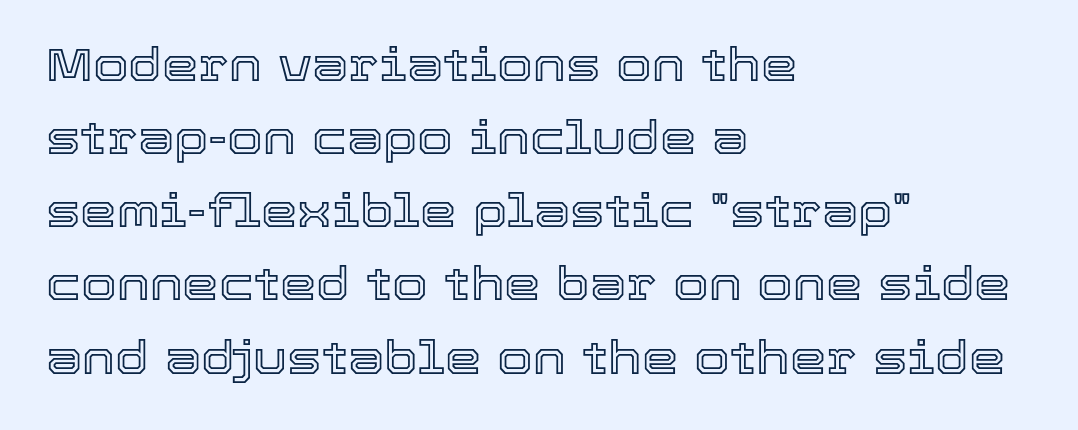
The image shows 46 px text type, upright; set left-aligned, normal line spacing (1.59x), normal letter spacing, not underlined; a medium x-height.
